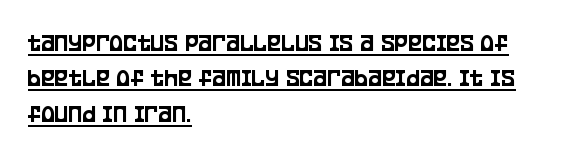
Q: Is the text italic (slanted)? A: No, it is upright.
Q: Is the text underlined? A: Yes.
Q: How is the paragraph aligned? A: Left-aligned.
Q: Is the spacing between letters normal or unusually wide? A: Normal.
Q: Is the spacing between lines tight, normal or loose? A: Normal.
